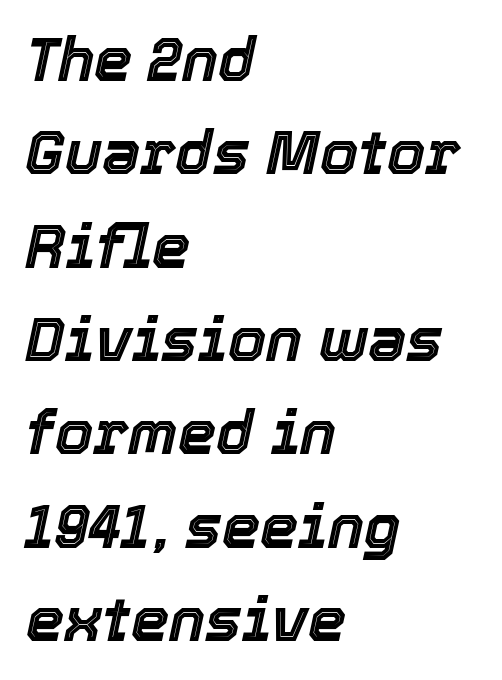
Q: Is the text italic (slanted)? A: Yes, it leans right by about 12 degrees.
Q: Is the text underlined? A: No.
Q: How is the paragraph aligned? A: Left-aligned.
Q: Is the spacing between letters normal or unusually wide? A: Normal.
Q: Is the spacing between lines tight, normal or loose? A: Normal.
Q: Width (condensed, normal, or wide)? A: Normal.
Q: x-height? A: Medium.
Q: Monospaced? A: No.
